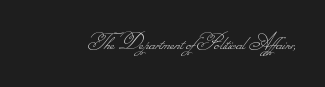
{"bold": "no", "underline": "no", "letter_spacing": "normal", "letter_spacing_em": 0.0, "glyph_px": 24}
